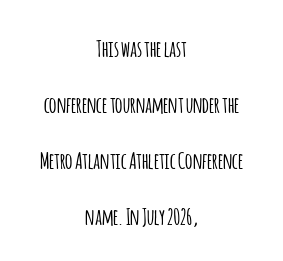
The image shows 23 px text type, upright; set centered, loose line spacing (2.43x), normal letter spacing, not underlined.
